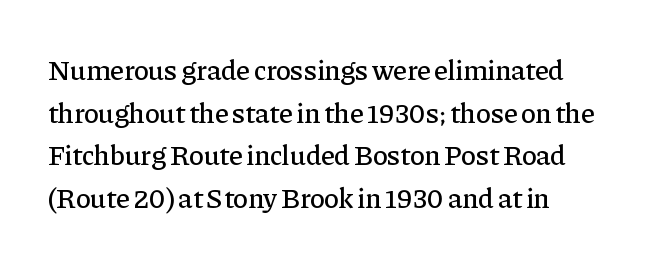
{"serif": "yes", "italic": "no", "width": "normal", "stroke_contrast": "low", "x_height": "medium", "monospaced": "no", "underline": "no", "align": "left", "line_spacing": "normal", "line_spacing_ratio": 1.52, "letter_spacing": "normal", "letter_spacing_em": 0.0, "glyph_px": 28}
